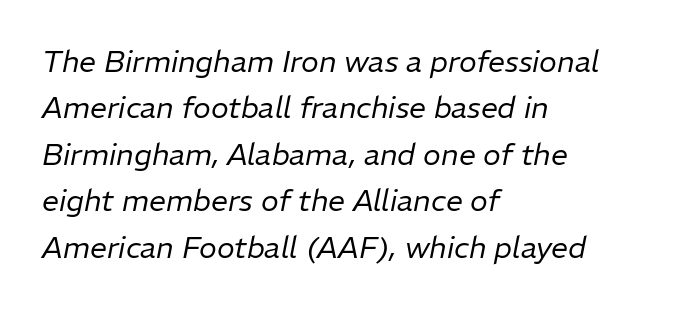
Is the block centered? No — it sits flush against the left margin. The lettering tilts uniformly, giving the passage an italic look. Is the type heavy? It reads as light-to-regular instead. Glyph-to-glyph distance matches everyday printed text. A bare baseline throughout the passage.
